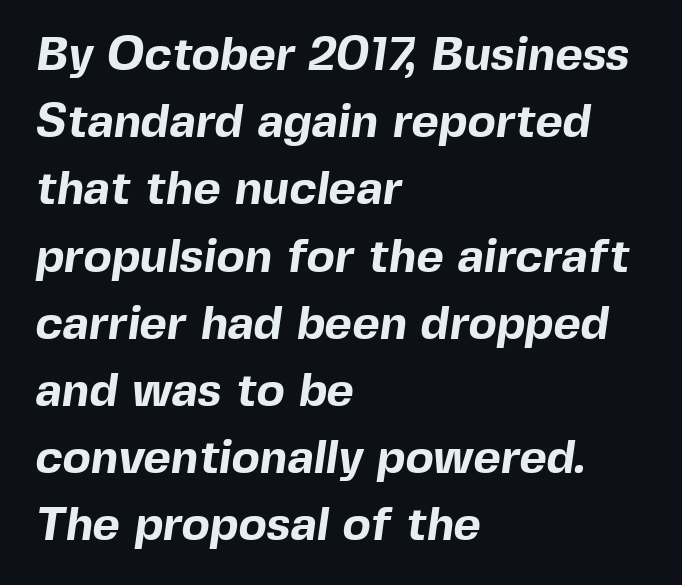
Q: Is the text bold? A: Yes.
Q: Is the typeface a serif or a sans-serif typeface? A: Sans-serif.
Q: Is the text underlined? A: No.
Q: How is the paragraph aligned? A: Left-aligned.
Q: Is the spacing between letters normal or unusually wide? A: Normal.
Q: Is the spacing between lines tight, normal or loose? A: Normal.
Q: Width (condensed, normal, or wide)? A: Normal.
Q: x-height? A: Medium.
Q: Monospaced? A: No.
